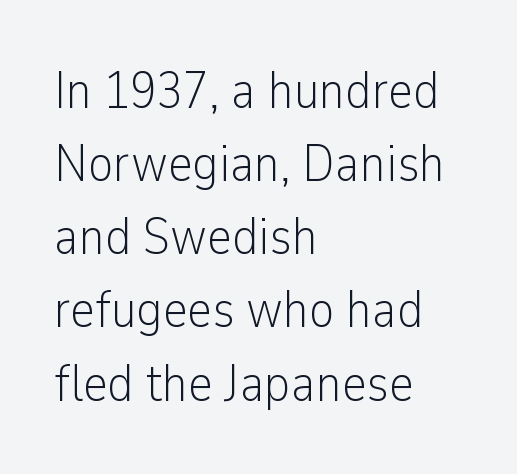
The image shows 53 px light, condensed sans-serif type, upright; set left-aligned, normal line spacing (1.38x), normal letter spacing, not underlined; low stroke contrast and a medium x-height.
